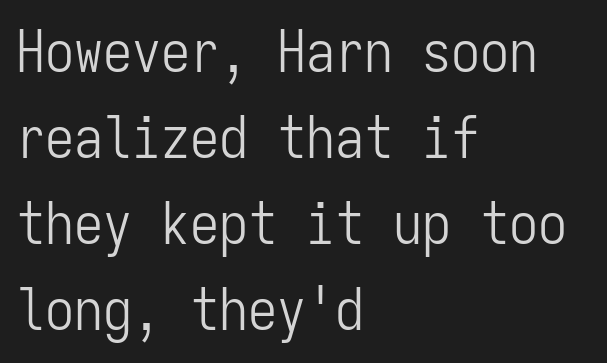
The image shows 58 px light, condensed sans-serif type, upright, monospaced; set left-aligned, normal line spacing (1.48x), normal letter spacing, not underlined; low stroke contrast and a medium x-height.
